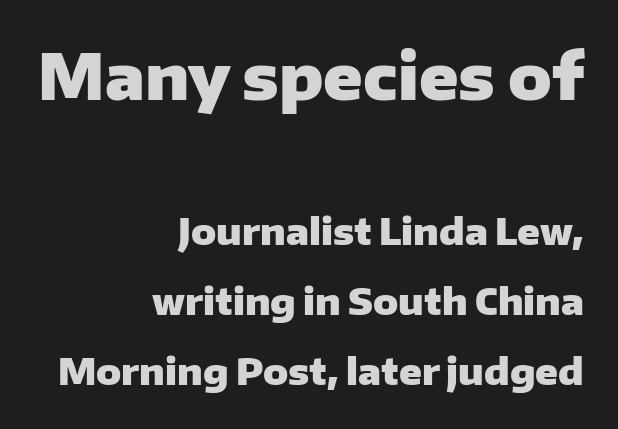
Q: Is the text bold? A: Yes.
Q: Is the text italic (slanted)? A: No, it is upright.
Q: Is the typeface a serif or a sans-serif typeface? A: Sans-serif.
Q: Is the text underlined? A: No.
Q: How is the paragraph aligned? A: Right-aligned.
Q: Is the spacing between letters normal or unusually wide? A: Normal.
Q: Which block of text is set in a larger size, the first (top) or the second (bottom)? A: The first (top) one.
Q: Width (condensed, normal, or wide)? A: Normal.
Q: Stroke contrast? A: Low.
Q: x-height? A: Medium.
Q: Monospaced? A: No.
